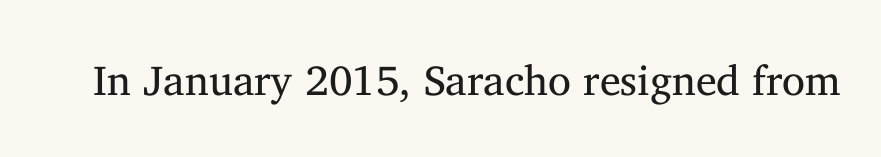
The image shows 42 px regular-weight serif type, upright; set normal letter spacing, not underlined; medium stroke contrast and a medium x-height.
